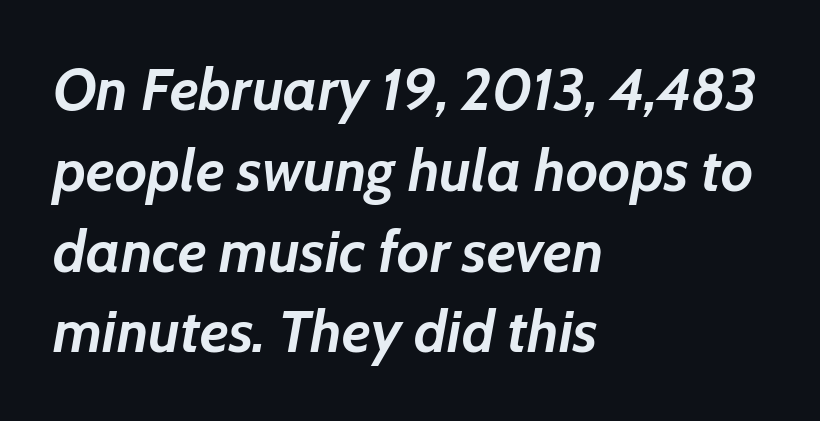
Caption: standard tracking, unaltered. Rule under the text: the space is simply empty. Emphasis-style slanted type is in use. This sample is left-justified, so line endings fall wherever the words run out.
